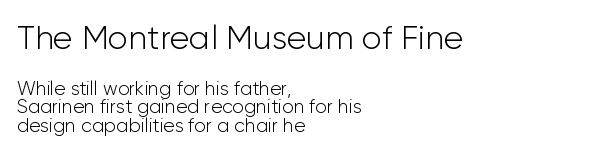
The image shows 33 px light sans-serif type, upright; set left-aligned, tight line spacing (0.98x), normal letter spacing, not underlined; the first (top) block is 1.74x larger; low stroke contrast and a medium x-height.
